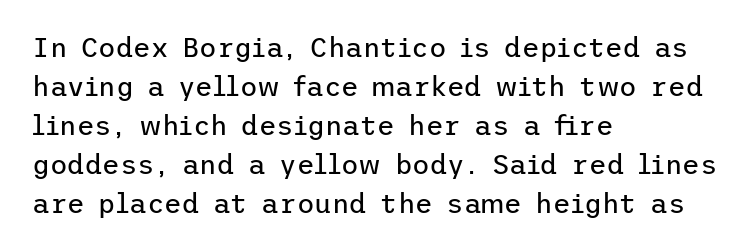
{"italic": "no", "bold": "no", "underline": "no", "align": "left", "line_spacing": "normal", "line_spacing_ratio": 1.44, "letter_spacing": "normal", "letter_spacing_em": 0.0, "glyph_px": 27}
